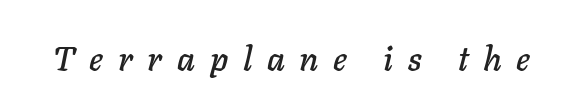
{"italic": "yes", "lean": "right", "slant_degrees": 11, "width": "normal", "stroke_contrast": "low", "x_height": "medium", "monospaced": "no", "underline": "no", "letter_spacing": "wide", "letter_spacing_em": 0.43, "glyph_px": 34}
